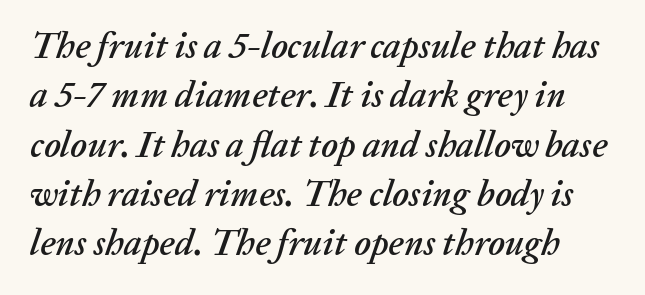
Q: Is the text italic (slanted)? A: Yes, it leans right by about 20 degrees.
Q: Is the text underlined? A: No.
Q: Is the spacing between letters normal or unusually wide? A: Normal.
Q: Is the spacing between lines tight, normal or loose? A: Normal.
Q: Width (condensed, normal, or wide)? A: Normal.
Q: Stroke contrast? A: Low.
Q: x-height? A: Medium.
Q: Monospaced? A: No.
